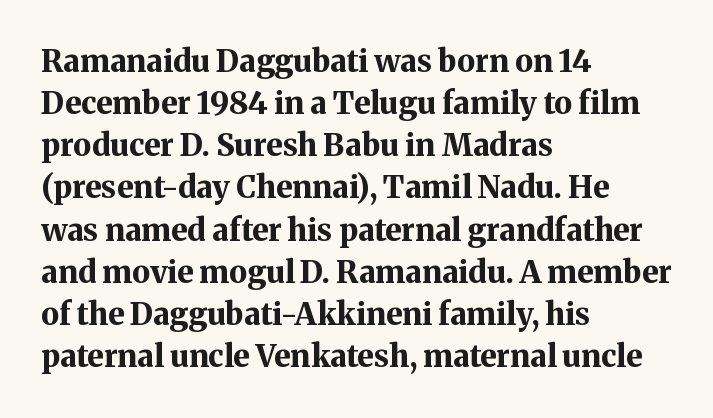
Notice how thick the strokes are: this is what a full bold looks like. The letters sit at their default tracking, neither squeezed nor spread. Horizontal alignment here is leftward, the default for most running prose. These lines are rendered in a variable-pitch font. Whoever set this chose a conventional vertical rhythm.
